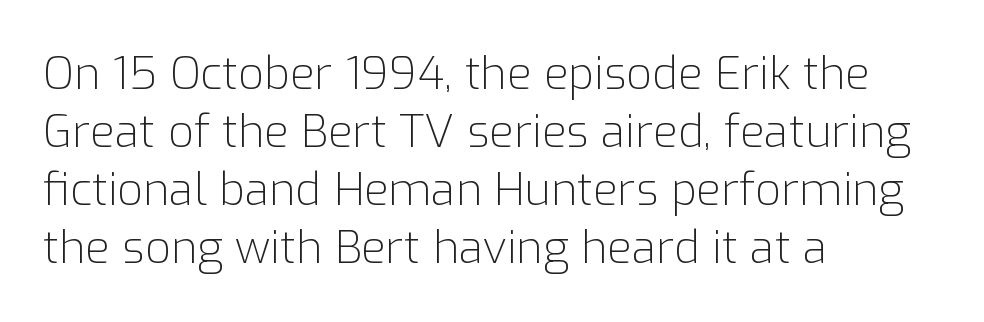
The image shows 45 px light sans-serif type, upright; set left-aligned, normal line spacing (1.29x), normal letter spacing, not underlined; low stroke contrast and a medium x-height.
